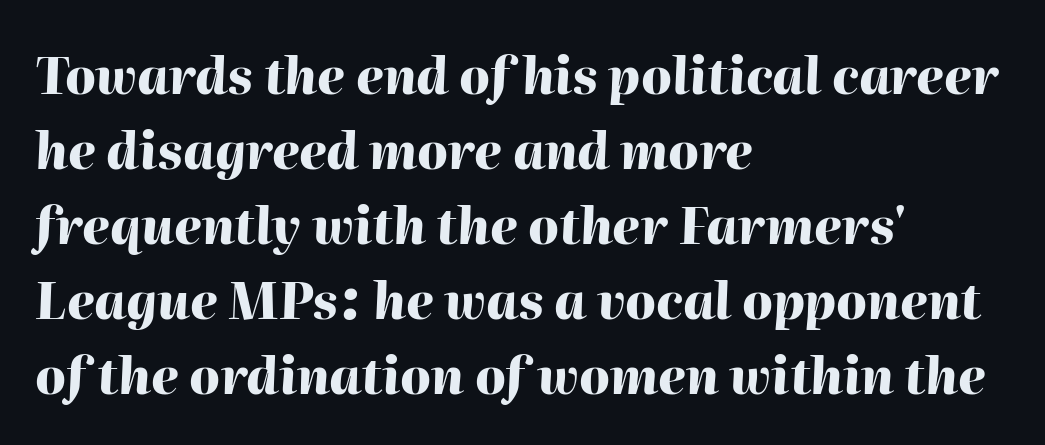
The image shows 50 px heavy type, italic (leaning right); set left-aligned, normal line spacing (1.5x), normal letter spacing, not underlined; high stroke contrast and a medium x-height.
